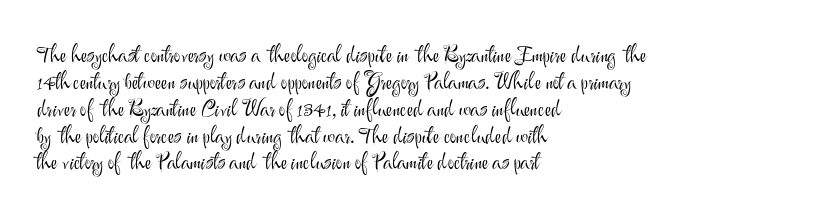
{"bold": "no", "underline": "no", "align": "left", "line_spacing_ratio": 1.22, "letter_spacing": "normal", "letter_spacing_em": 0.0, "glyph_px": 22}
